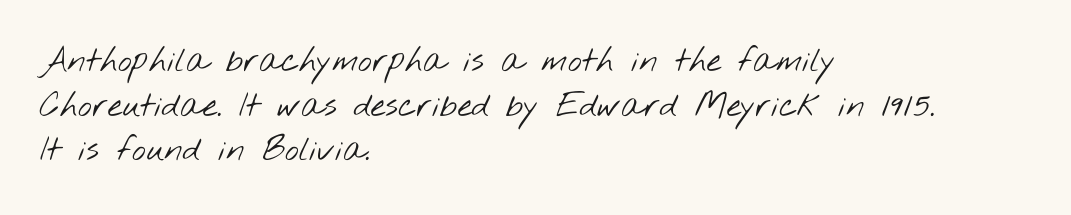
The image shows 33 px light, wide sans-serif type; set left-aligned, normal line spacing (1.35x), normal letter spacing, not underlined; low stroke contrast and a small x-height.
